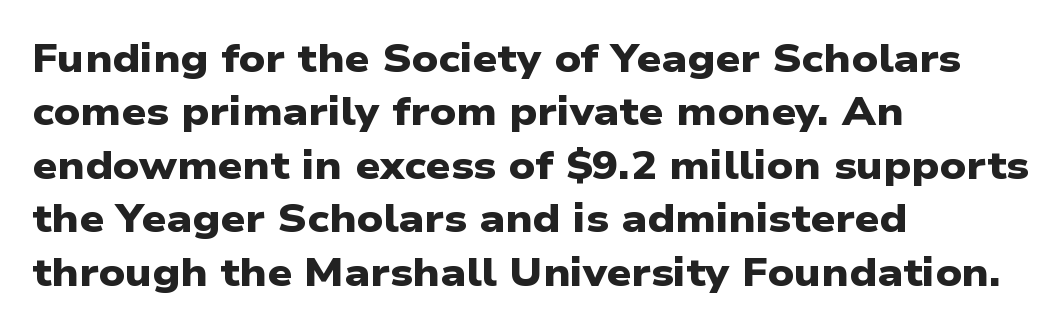
The image shows 39 px heavy, wide sans-serif type; set left-aligned, normal line spacing (1.37x), normal letter spacing, not underlined; low stroke contrast and a medium x-height.
